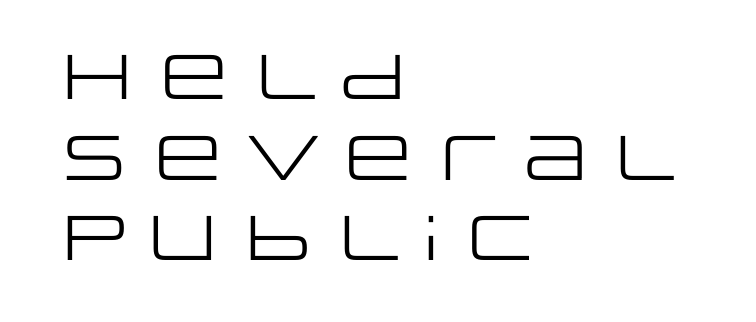
Q: Is the text bold? A: No.
Q: Is the text italic (slanted)? A: No, it is upright.
Q: Is the typeface a serif or a sans-serif typeface? A: Sans-serif.
Q: Is the text underlined? A: No.
Q: How is the paragraph aligned? A: Left-aligned.
Q: Is the spacing between letters normal or unusually wide? A: Normal.
Q: Is the spacing between lines tight, normal or loose? A: Normal.
Q: Width (condensed, normal, or wide)? A: Wide.
Q: Stroke contrast? A: Low.
Q: x-height? A: Large.
Q: Monospaced? A: No.
